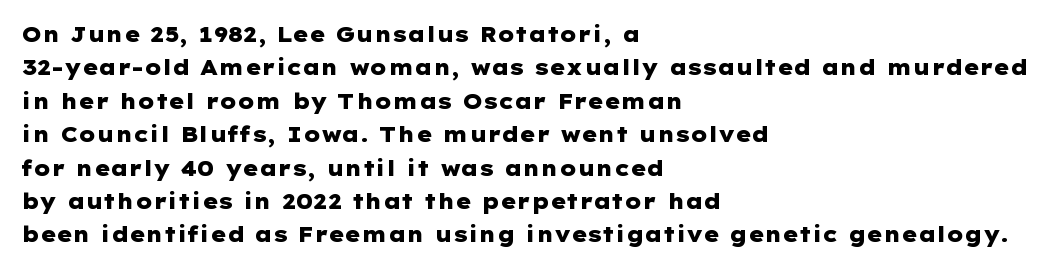
The image shows 21 px bold type, upright; set left-aligned, normal line spacing (1.59x), normal letter spacing, not underlined.
